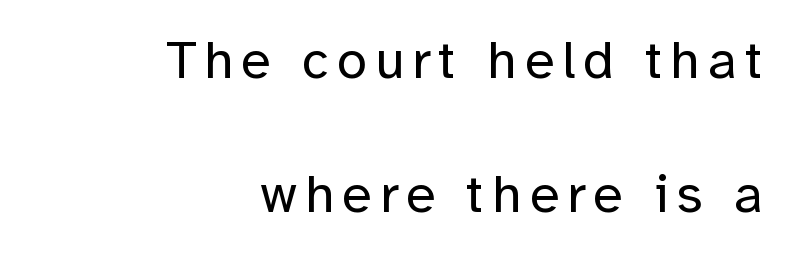
The image shows 54 px regular-weight sans-serif type, upright; set right-aligned, loose line spacing (2.49x), not underlined; low stroke contrast and a medium x-height.
